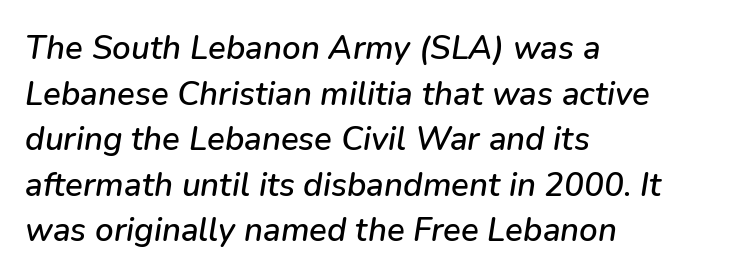
The rows are spaced the way most documents space them. These lines stack with their left ends in a neat column. The letters advance in unequal steps, a hallmark of proportional type. The area under the type is left untouched.
